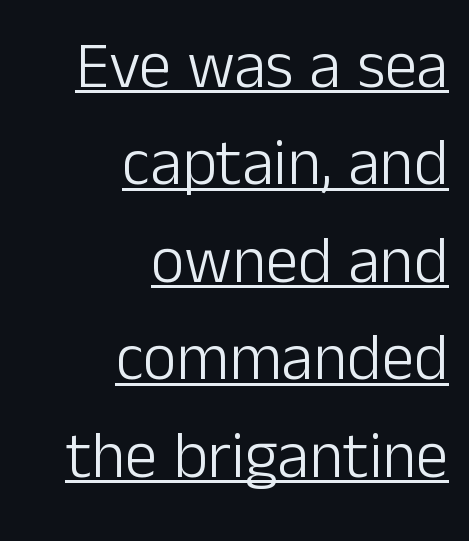
{"serif": "no", "italic": "no", "bold": "no", "weight": "light", "width": "normal", "stroke_contrast": "low", "x_height": "medium", "monospaced": "no", "underline": "yes", "align": "right", "line_spacing": "normal", "line_spacing_ratio": 1.5, "letter_spacing": "normal", "letter_spacing_em": 0.0, "glyph_px": 65}
